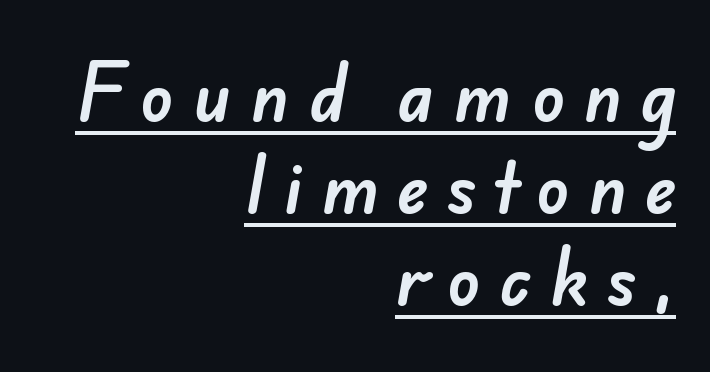
Q: Is the typeface a serif or a sans-serif typeface? A: Sans-serif.
Q: Is the text underlined? A: Yes.
Q: How is the paragraph aligned? A: Right-aligned.
Q: Is the spacing between letters normal or unusually wide? A: Unusually wide.
Q: Is the spacing between lines tight, normal or loose? A: Normal.
Q: Width (condensed, normal, or wide)? A: Normal.
Q: Stroke contrast? A: Low.
Q: x-height? A: Small.
Q: Monospaced? A: No.
